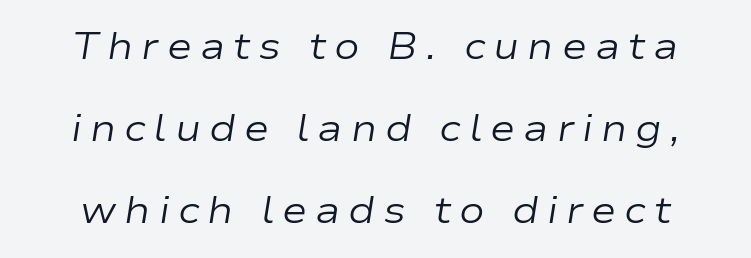
The image shows 38 px regular-weight, wide type, italic (leaning right); set loose line spacing (2.16x), unusually wide letter spacing (+0.21 em), not underlined; low stroke contrast and a medium x-height.
